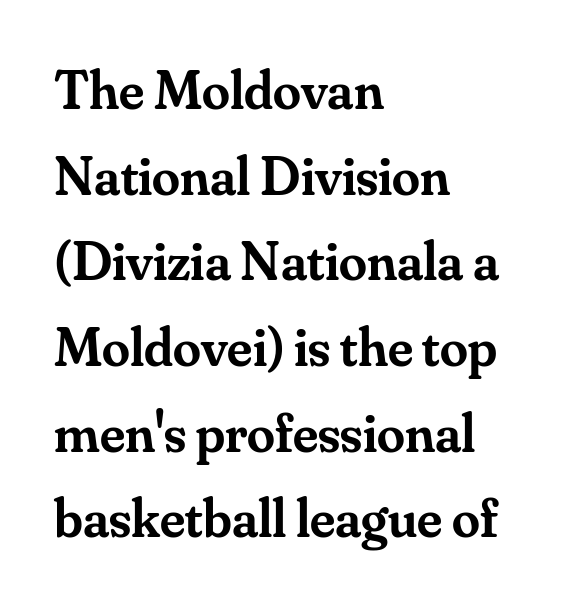
Q: Is the text bold? A: Semi-bold.
Q: Is the text italic (slanted)? A: No, it is upright.
Q: Is the typeface a serif or a sans-serif typeface? A: Serif.
Q: Is the text underlined? A: No.
Q: How is the paragraph aligned? A: Left-aligned.
Q: Is the spacing between letters normal or unusually wide? A: Normal.
Q: Is the spacing between lines tight, normal or loose? A: Normal.
Q: Width (condensed, normal, or wide)? A: Normal.
Q: Stroke contrast? A: Medium.
Q: x-height? A: Small.
Q: Monospaced? A: No.
